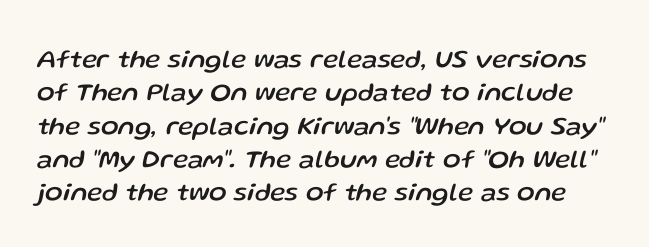
The image shows 26 px text type, italic (leaning right); set normal line spacing (1.28x), normal letter spacing, not underlined.
